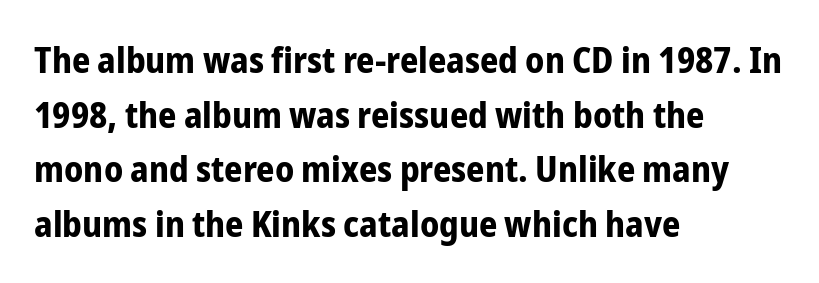
The sample has been set heavy, in full bold. Vertical spacing — default. Observe the absence of serifs on each vertical stroke in this sample. Left-aligned paragraph, ragged on the right. A bare baseline throughout the passage.
